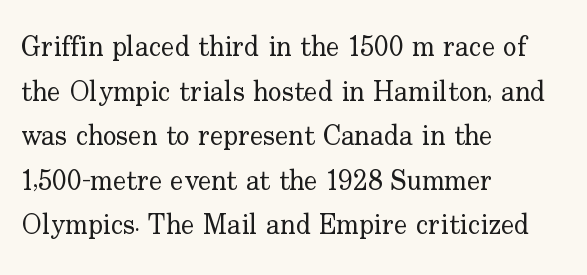
The image shows 28 px regular-weight serif type, upright; set left-aligned, normal line spacing (1.59x), normal letter spacing, not underlined; low stroke contrast and a small x-height.
